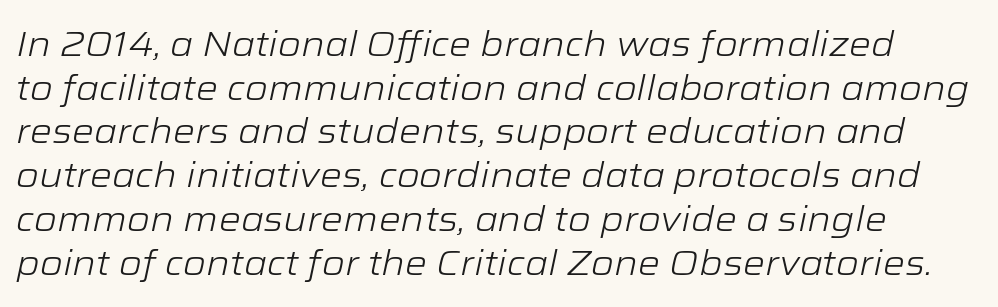
The image shows 35 px light, wide type, italic (leaning right); set normal line spacing (1.25x), normal letter spacing, not underlined; low stroke contrast and a medium x-height.
